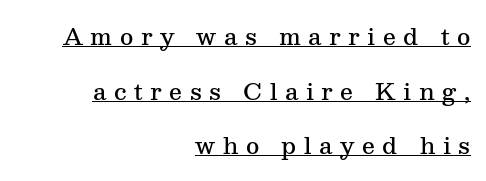
{"italic": "no", "bold": "semi", "underline": "yes", "align": "right", "line_spacing": "loose", "line_spacing_ratio": 2.37, "letter_spacing": "wide", "letter_spacing_em": 0.33, "glyph_px": 23}
